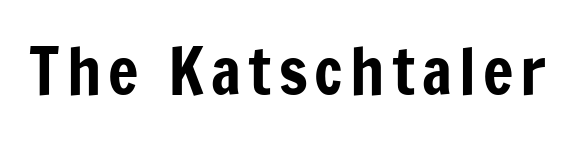
{"serif": "no", "italic": "no", "width": "condensed", "stroke_contrast": "low", "x_height": "medium", "monospaced": "no", "underline": "no", "glyph_px": 64}
